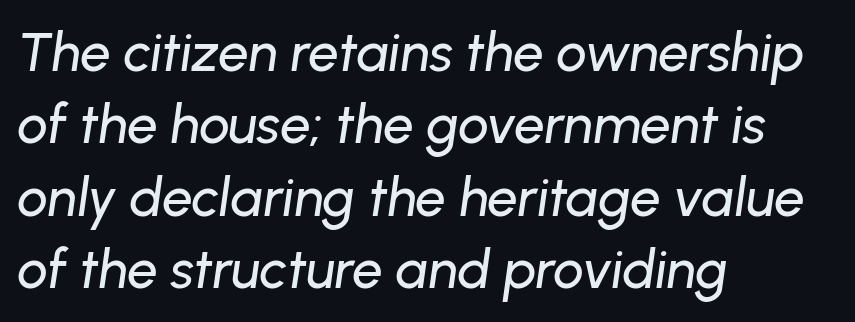
If you measured baseline to baseline, you'd find a middling distance. Observe the lean: these are italic letterforms. Do the characters align in a grid? No, the font is proportional. The area under the type is left untouched. Inter-character spacing is left at the font's built-in metrics. Does the copy run flush right? No — it runs flush left.
